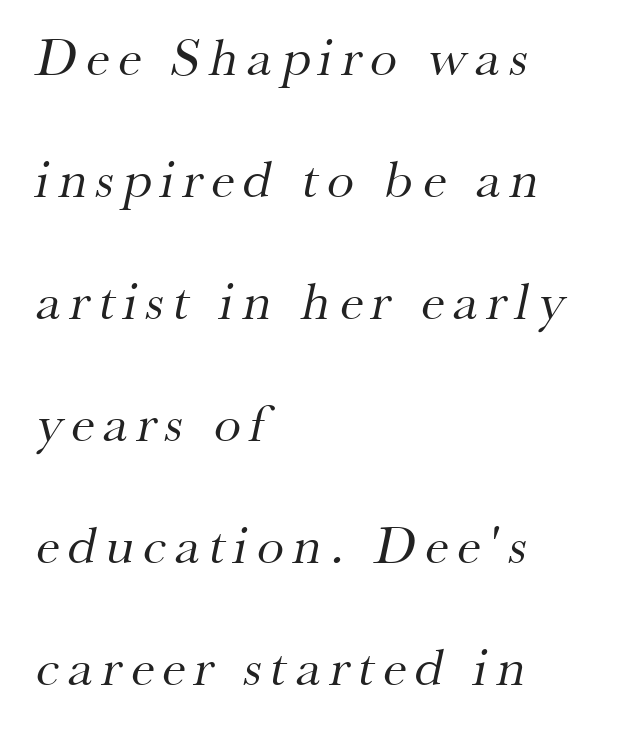
Underline: absent. This sample has the flowing, uneven cadence of proportional lettering. Type style note: has serifs. The cut favours lightness, reaching ordinary text weight at its darkest. Loosely led — the rows are spread out. Leftover space on each line is placed entirely after the last word.
